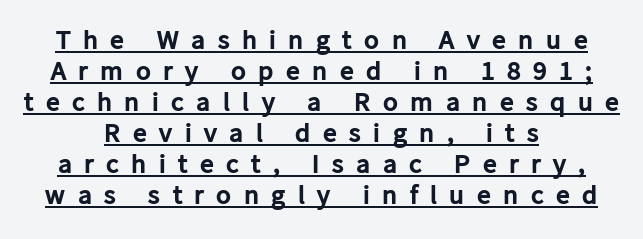
The image shows 28 px bold sans-serif type, upright; set tight line spacing (1.11x), unusually wide letter spacing (+0.44 em), underlined; low stroke contrast and a medium x-height.
